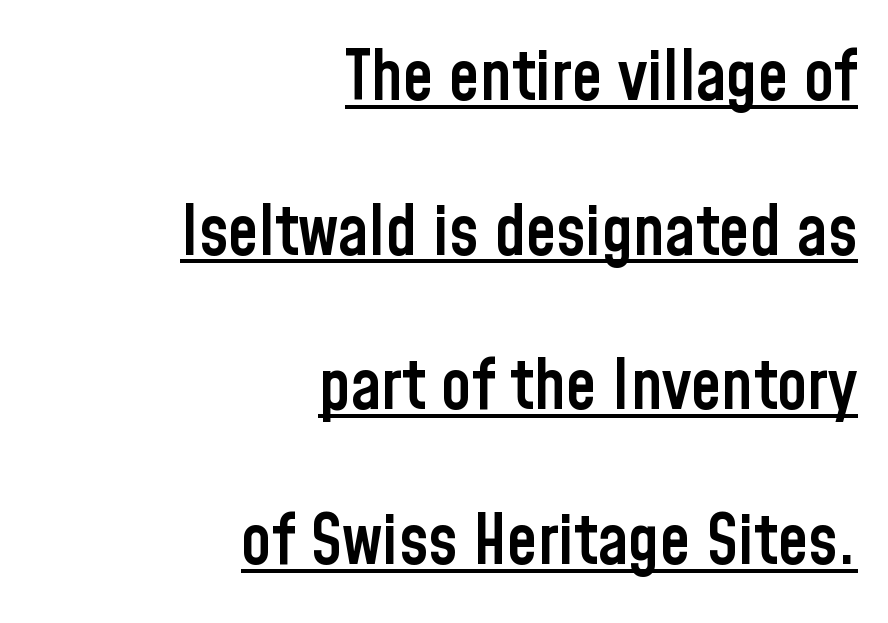
Somebody hit Ctrl+U on this one — the words are underlined. The designer went with a sans here, leaving each stem footless. A semibold gives these letters moderate extra thickness, short of bold. The vertical gap from one line to the next is large. Caption: standard tracking, unaltered. Characters remain perfectly vertical along every line.
